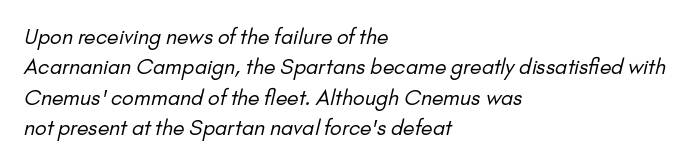
Q: Is the text bold? A: No.
Q: Is the text underlined? A: No.
Q: How is the paragraph aligned? A: Left-aligned.
Q: Is the spacing between letters normal or unusually wide? A: Normal.
Q: Is the spacing between lines tight, normal or loose? A: Normal.
